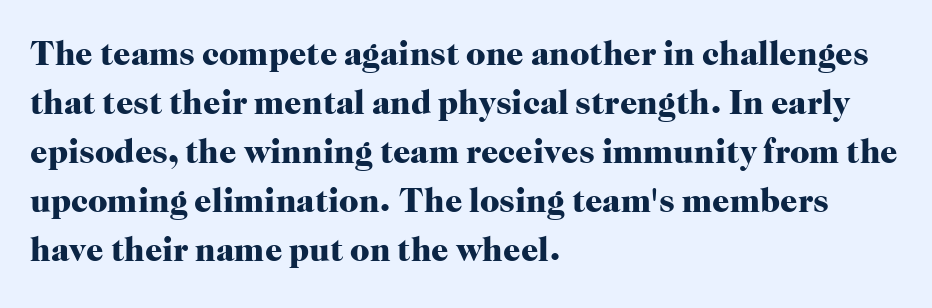
The image shows 34 px heavy serif type, upright; set left-aligned, normal line spacing (1.44x), normal letter spacing, not underlined; high stroke contrast and a medium x-height.
